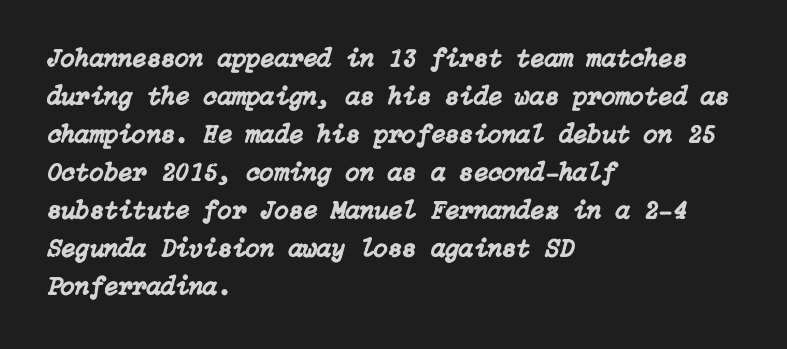
Q: Is the text italic (slanted)? A: Yes, it leans right by about 15 degrees.
Q: Is the text underlined? A: No.
Q: How is the paragraph aligned? A: Left-aligned.
Q: Is the spacing between letters normal or unusually wide? A: Normal.
Q: Is the spacing between lines tight, normal or loose? A: Normal.
